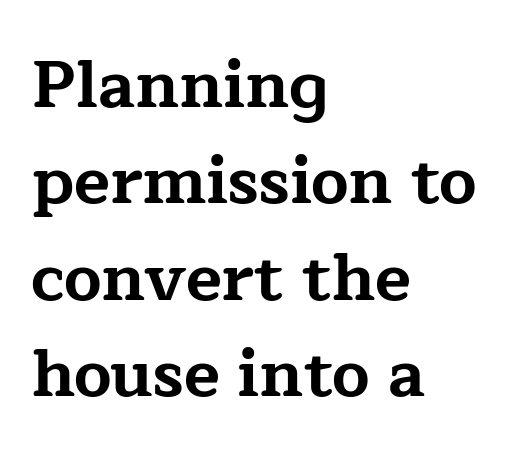
The image shows 66 px bold, wide serif type, upright; set left-aligned, normal line spacing (1.46x), normal letter spacing, not underlined; low stroke contrast and a medium x-height.
